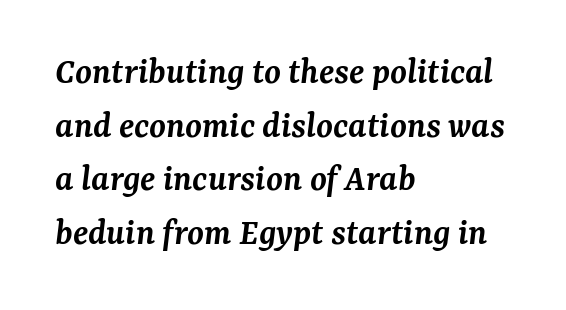
The image shows 38 px semibold serif type, italic (leaning right); set left-aligned, normal line spacing (1.41x), normal letter spacing, not underlined; medium stroke contrast and a medium x-height.
